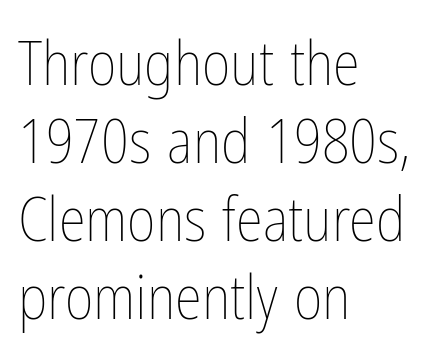
Is this a fixed-width face? No — the glyphs have proportional, varying widths. The rendering uses a moderate line-height, typical for paragraphs. Quick note: underline off. In CSS terms this would be text-align: left.
